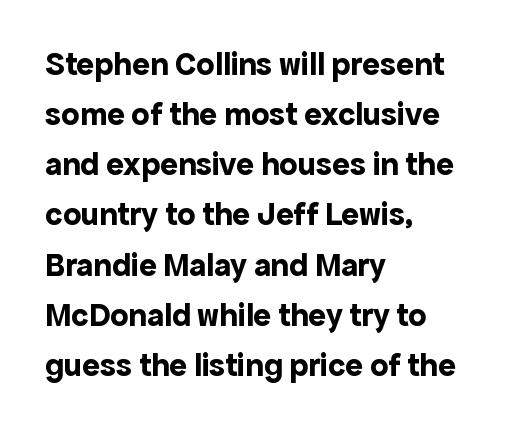
Q: Is the text bold? A: Yes.
Q: Is the text italic (slanted)? A: No, it is upright.
Q: Is the typeface a serif or a sans-serif typeface? A: Sans-serif.
Q: Is the text underlined? A: No.
Q: How is the paragraph aligned? A: Left-aligned.
Q: Is the spacing between letters normal or unusually wide? A: Normal.
Q: Is the spacing between lines tight, normal or loose? A: Normal.
Q: Width (condensed, normal, or wide)? A: Normal.
Q: x-height? A: Medium.
Q: Monospaced? A: No.
